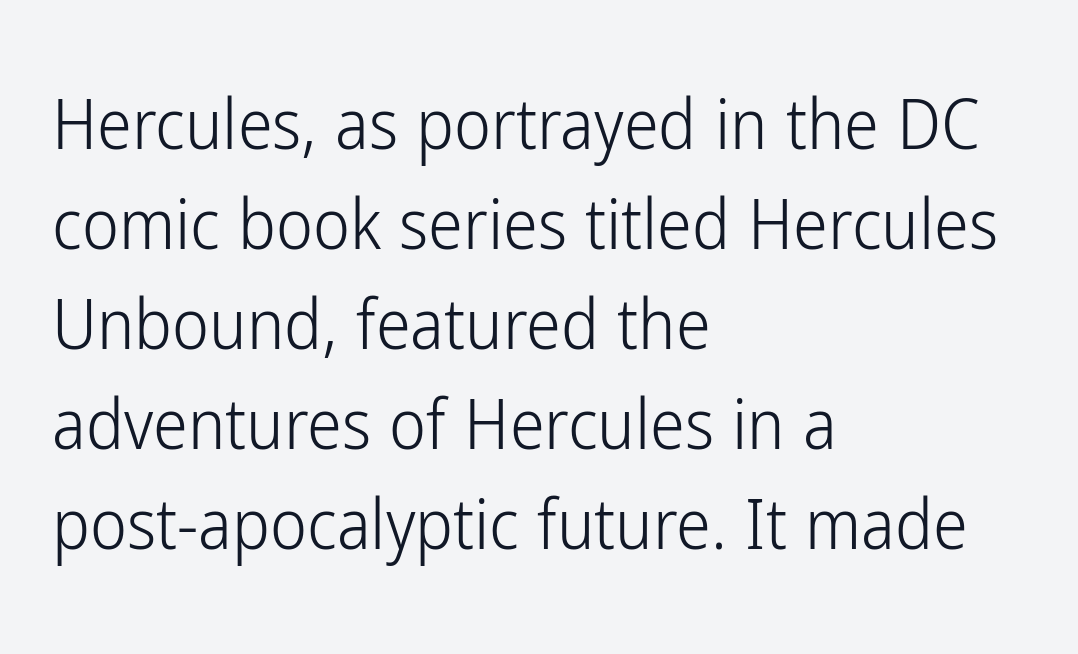
The image shows 70 px light, condensed sans-serif type, upright; set left-aligned, normal line spacing (1.43x), normal letter spacing, not underlined; low stroke contrast and a medium x-height.
